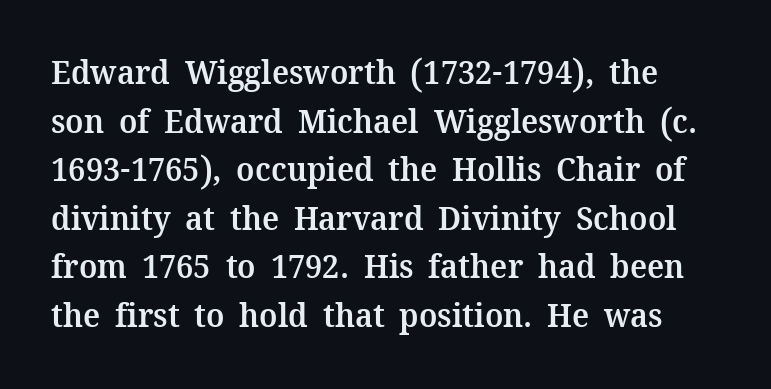
Q: Is the text bold? A: Semi-bold.
Q: Is the text italic (slanted)? A: No, it is upright.
Q: Is the typeface a serif or a sans-serif typeface? A: Serif.
Q: Is the text underlined? A: No.
Q: Is the spacing between letters normal or unusually wide? A: Normal.
Q: Is the spacing between lines tight, normal or loose? A: Normal.
Q: Width (condensed, normal, or wide)? A: Normal.
Q: Stroke contrast? A: Medium.
Q: x-height? A: Medium.
Q: Monospaced? A: No.
